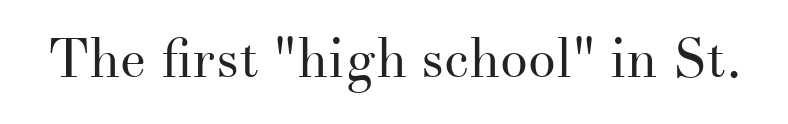
The image shows 55 px regular-weight serif type, upright; set normal letter spacing, not underlined; medium stroke contrast and a small x-height.
